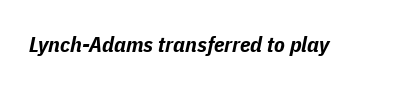
Q: Is the text bold? A: Yes.
Q: Is the text italic (slanted)? A: Yes, it leans right by about 11 degrees.
Q: Is the text underlined? A: No.
Q: Is the spacing between letters normal or unusually wide? A: Normal.
